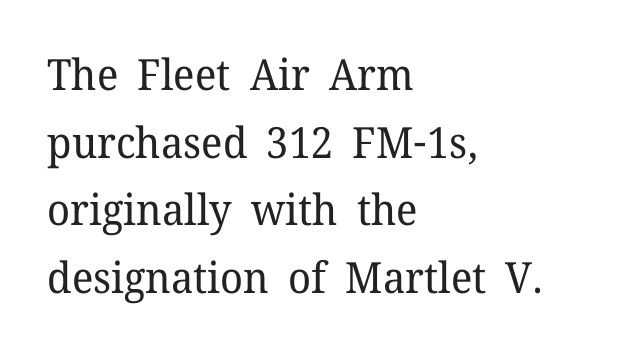
The image shows 43 px regular-weight serif type, upright; set left-aligned, normal line spacing (1.57x), normal letter spacing, not underlined; low stroke contrast and a medium x-height.
